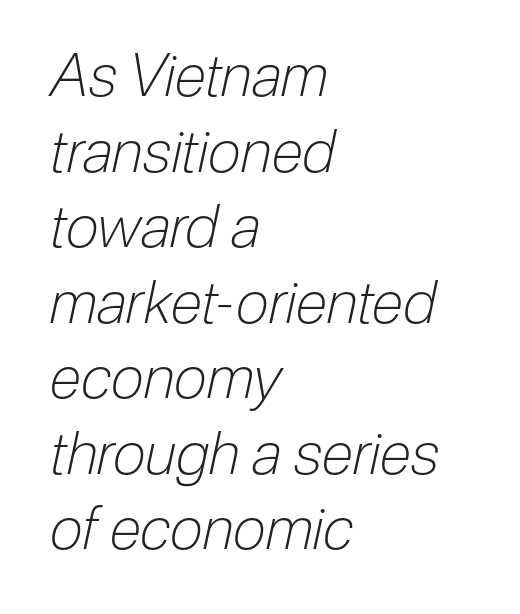
The image shows 59 px light, condensed type, italic (leaning right); set left-aligned, normal line spacing (1.28x), normal letter spacing, not underlined; low stroke contrast and a medium x-height.
